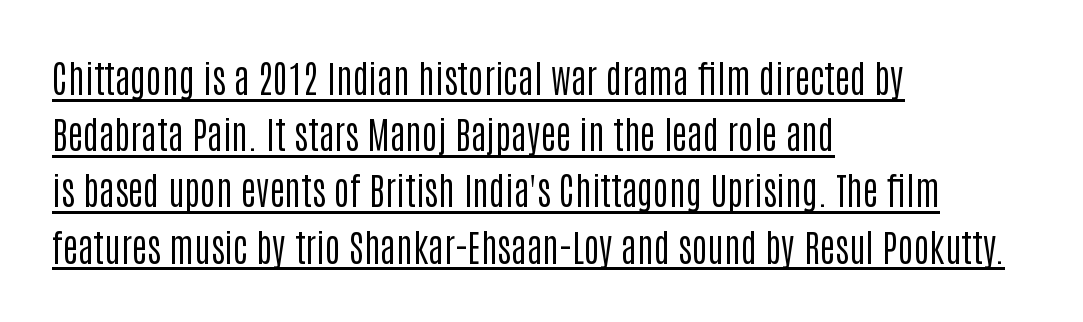
{"serif": "no", "italic": "no", "bold": "no", "weight": "regular", "width": "condensed", "stroke_contrast": "low", "x_height": "large", "monospaced": "no", "underline": "yes", "align": "left", "line_spacing": "normal", "line_spacing_ratio": 1.52, "letter_spacing": "normal", "letter_spacing_em": 0.0, "glyph_px": 37}
